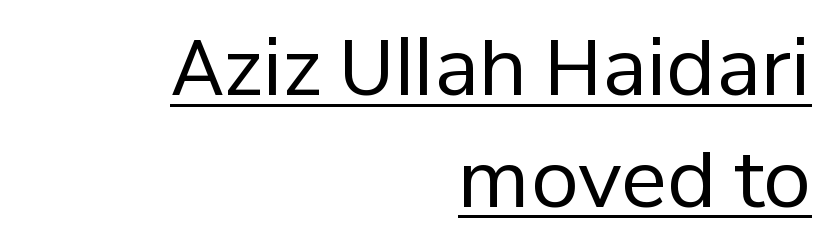
Which margin do the lines hug? The right one — the left edge is uneven. If you drew a line through each stem, it would be perfectly vertical. A typesetter would label this face a sans. Each letter keeps its own natural width here, so spacing adapts to shape. Is the stroke heavy? The answer is a plain regular-or-lighter.
